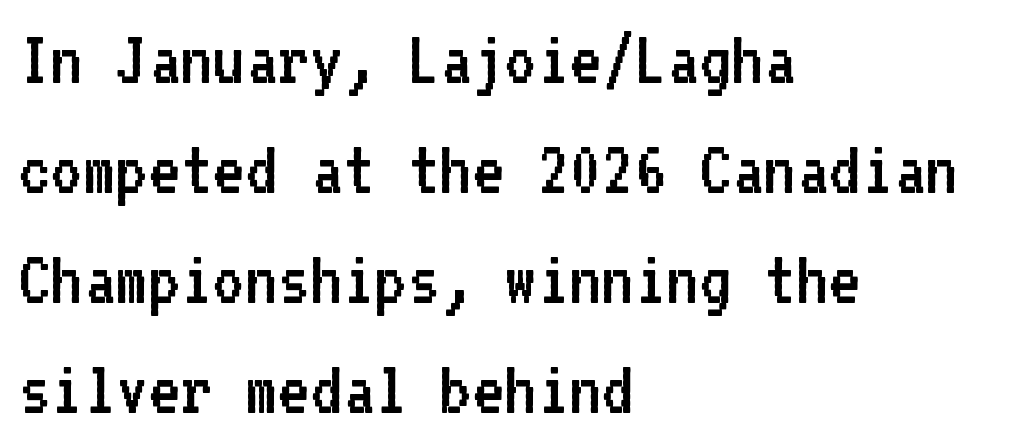
Q: Is the text bold? A: No.
Q: Is the text italic (slanted)? A: No, it is upright.
Q: Is the typeface a serif or a sans-serif typeface? A: Sans-serif.
Q: Is the text underlined? A: No.
Q: How is the paragraph aligned? A: Left-aligned.
Q: Is the spacing between letters normal or unusually wide? A: Normal.
Q: Is the spacing between lines tight, normal or loose? A: Normal.
Q: Width (condensed, normal, or wide)? A: Normal.
Q: Stroke contrast? A: Low.
Q: x-height? A: Medium.
Q: Monospaced? A: Yes.
